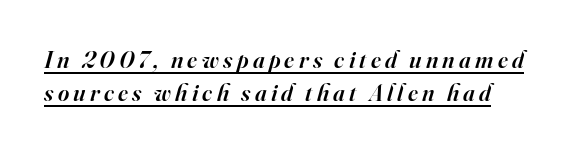
Q: Is the text bold? A: Semi-bold.
Q: Is the text italic (slanted)? A: Yes, it leans right by about 16 degrees.
Q: Is the text underlined? A: Yes.
Q: Is the spacing between lines tight, normal or loose? A: Normal.
